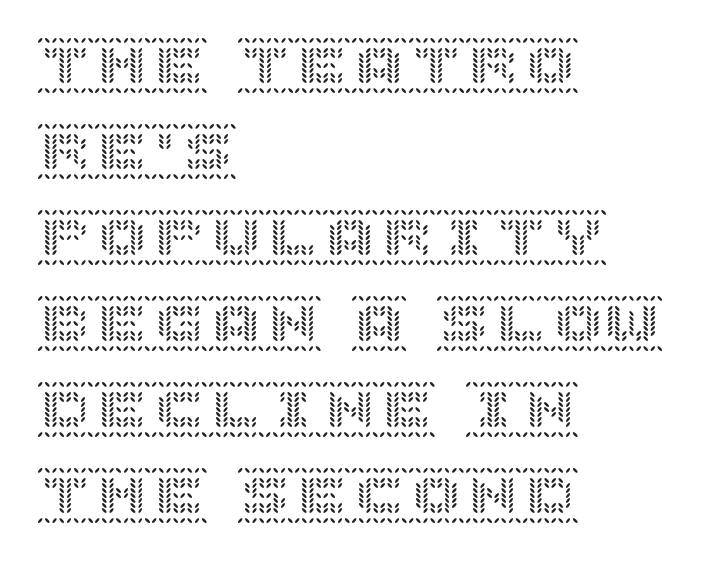
Q: Is the text italic (slanted)? A: No, it is upright.
Q: Is the text underlined? A: No.
Q: How is the paragraph aligned? A: Left-aligned.
Q: Is the spacing between letters normal or unusually wide? A: Normal.
Q: Is the spacing between lines tight, normal or loose? A: Normal.
Q: Width (condensed, normal, or wide)? A: Normal.
Q: x-height? A: Large.
